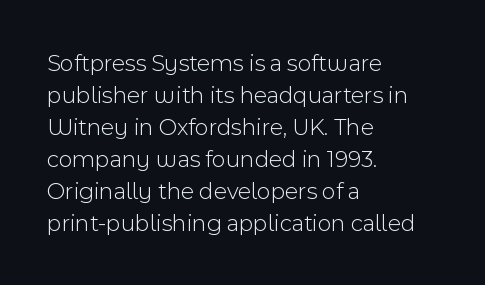
The image shows 24 px text type, upright; set left-aligned, normal line spacing (1.33x), normal letter spacing, not underlined.
